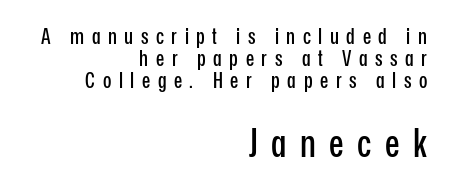
{"serif": "no", "italic": "no", "width": "condensed", "stroke_contrast": "low", "x_height": "medium", "monospaced": "no", "underline": "no", "align": "right", "line_spacing": "tight", "line_spacing_ratio": 1.0, "letter_spacing": "wide", "letter_spacing_em": 0.34, "larger_block": "second", "size_ratio": 1.77, "glyph_px": 39}
